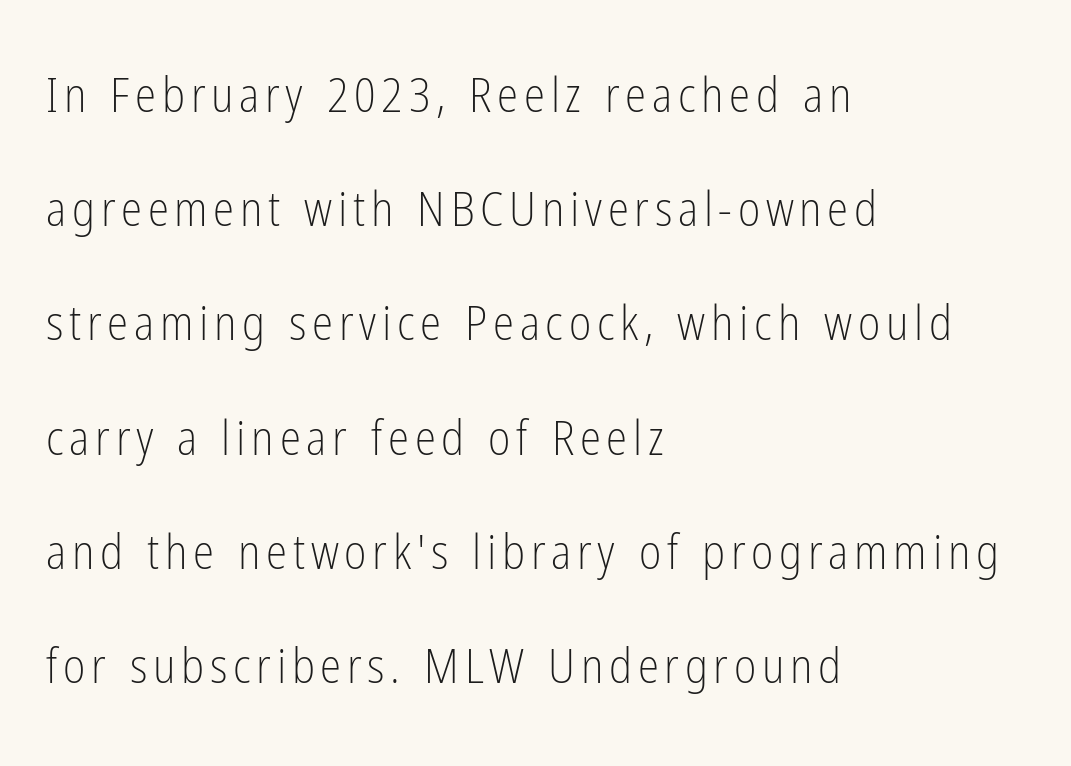
A bare baseline throughout the passage. A great deal of white space separates one row of letters from the next. The characters display no serif detailing; their extremities are plain. The letters stand straight up with perfectly vertical stems. Varying glyph widths throughout — classic text-font behaviour. On a weight scale, this lands at 450 or below.
